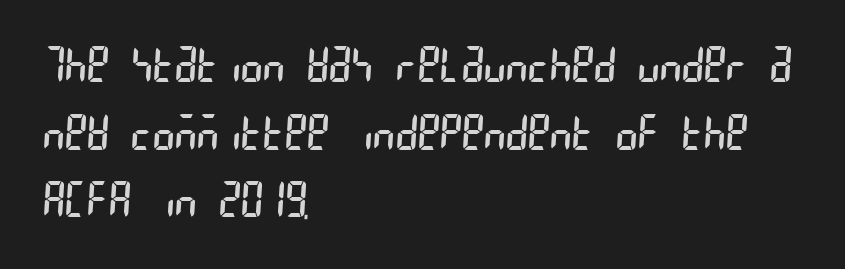
Q: Is the text bold? A: No.
Q: Is the typeface a serif or a sans-serif typeface? A: Sans-serif.
Q: Is the text underlined? A: No.
Q: How is the paragraph aligned? A: Left-aligned.
Q: Is the spacing between letters normal or unusually wide? A: Normal.
Q: Is the spacing between lines tight, normal or loose? A: Normal.
Q: Width (condensed, normal, or wide)? A: Condensed.
Q: Stroke contrast? A: Low.
Q: x-height? A: Large.
